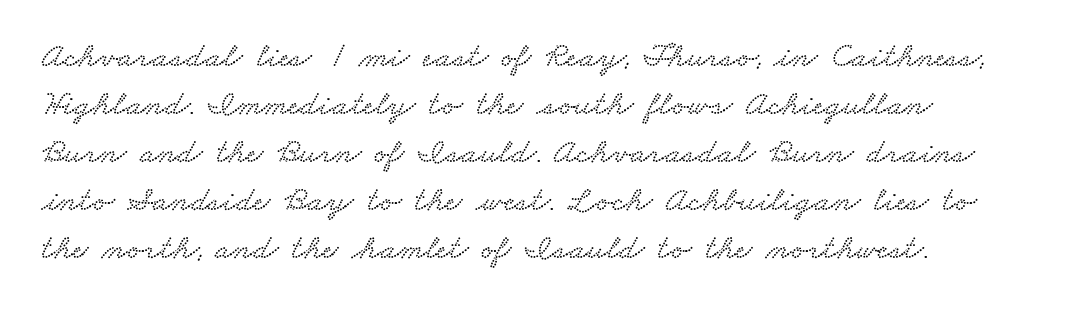
Q: Is the typeface a serif or a sans-serif typeface? A: Serif.
Q: Is the text underlined? A: No.
Q: How is the paragraph aligned? A: Left-aligned.
Q: Is the spacing between letters normal or unusually wide? A: Normal.
Q: Is the spacing between lines tight, normal or loose? A: Normal.
Q: Width (condensed, normal, or wide)? A: Wide.
Q: Stroke contrast? A: Low.
Q: x-height? A: Small.
Q: Monospaced? A: No.
